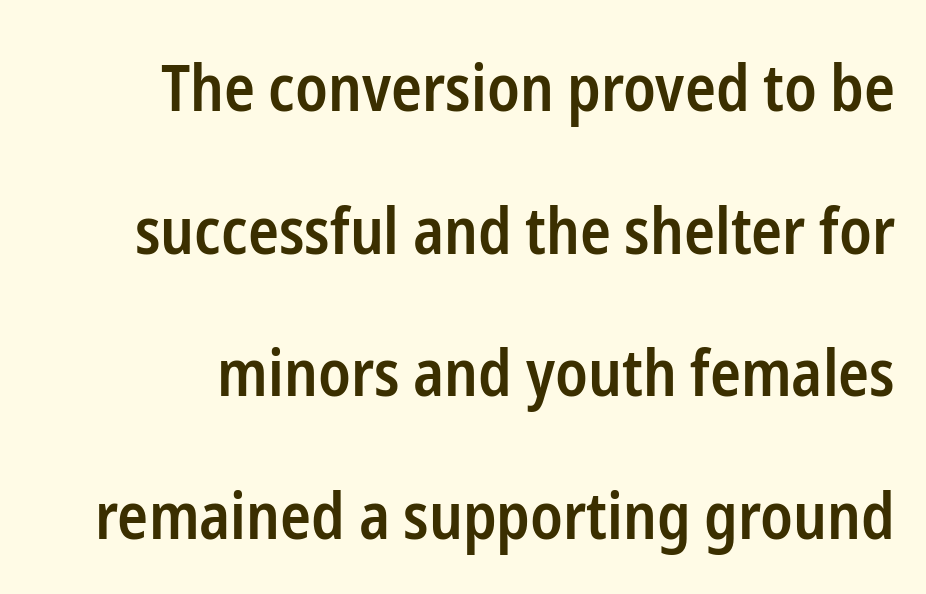
The image shows 64 px semibold, condensed sans-serif type, upright; set loose line spacing (2.23x), normal letter spacing, not underlined; low stroke contrast and a medium x-height.
